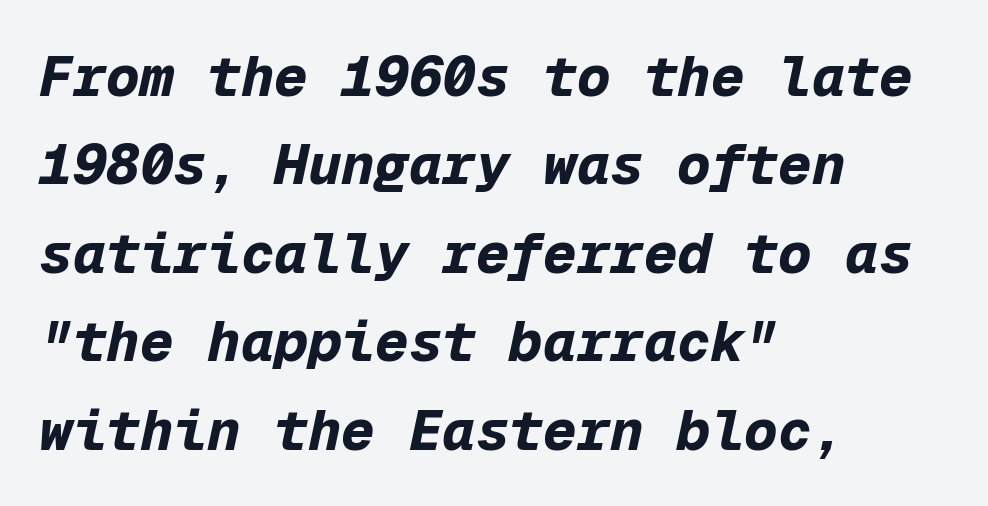
Q: Is the text bold? A: Yes.
Q: Is the text italic (slanted)? A: Yes, it leans right by about 12 degrees.
Q: Is the text underlined? A: No.
Q: How is the paragraph aligned? A: Left-aligned.
Q: Is the spacing between letters normal or unusually wide? A: Normal.
Q: Is the spacing between lines tight, normal or loose? A: Normal.
Q: Width (condensed, normal, or wide)? A: Normal.
Q: Stroke contrast? A: Low.
Q: x-height? A: Medium.
Q: Monospaced? A: Yes.
